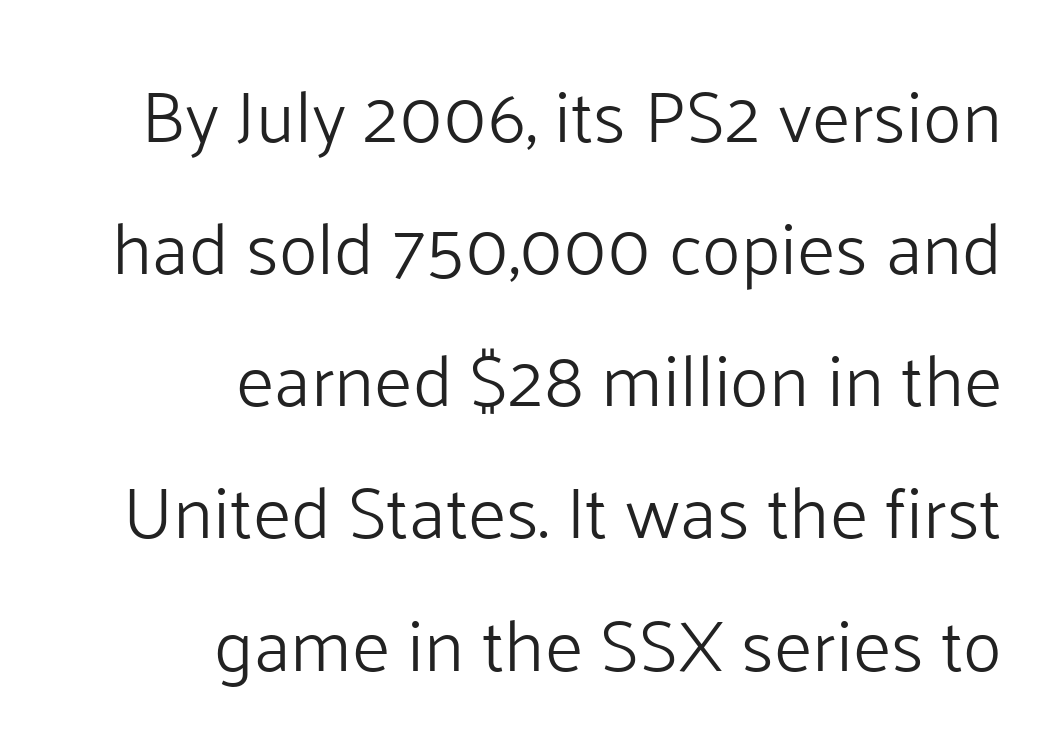
The image shows 73 px light sans-serif type, upright; set right-aligned, line spacing 1.81x, normal letter spacing, not underlined; low stroke contrast and a medium x-height.
